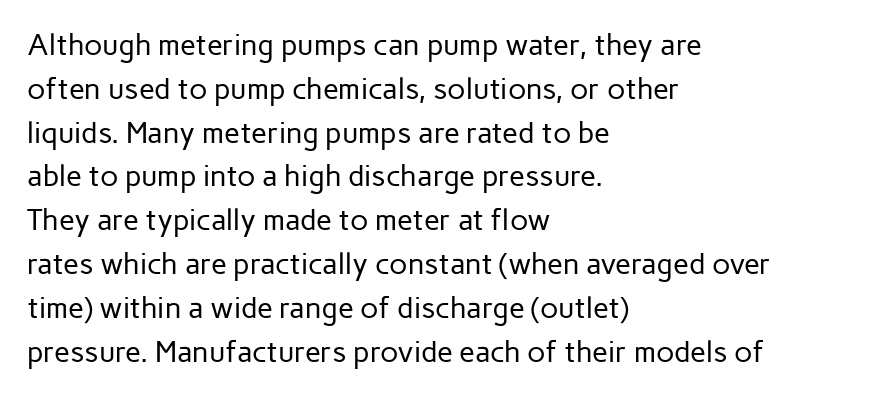
Q: Is the text bold? A: No.
Q: Is the text italic (slanted)? A: No, it is upright.
Q: Is the typeface a serif or a sans-serif typeface? A: Sans-serif.
Q: Is the text underlined? A: No.
Q: How is the paragraph aligned? A: Left-aligned.
Q: Is the spacing between letters normal or unusually wide? A: Normal.
Q: Is the spacing between lines tight, normal or loose? A: Normal.
Q: Width (condensed, normal, or wide)? A: Normal.
Q: Stroke contrast? A: Low.
Q: x-height? A: Medium.
Q: Monospaced? A: No.
